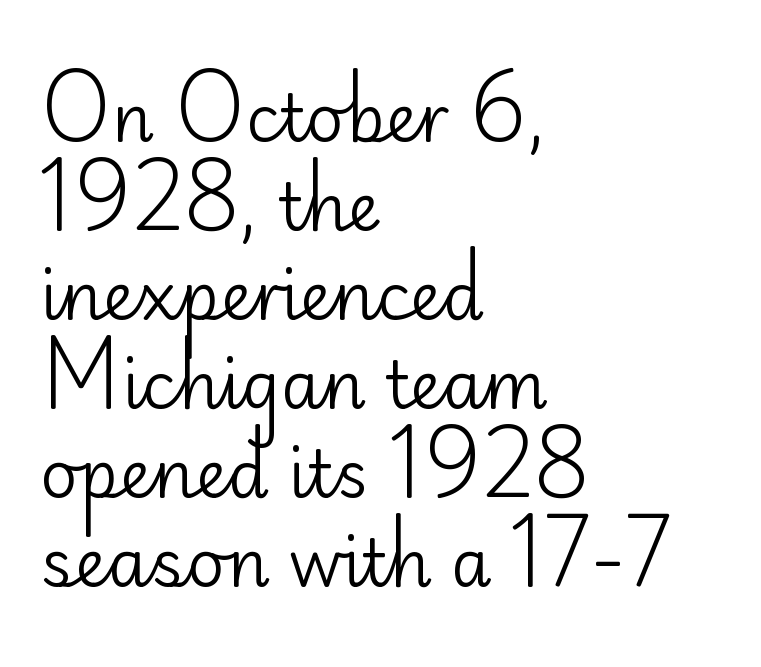
Each stroke keeps to a modest, everyday thickness or less. Every row of glyphs begins at an identical x-position on the left. The glyphs are unaccompanied by any horizontal stroke below them. Is this a sans? Yes — the strokes have no serifs. A typesetter would call this leading conventional body-copy spacing.
